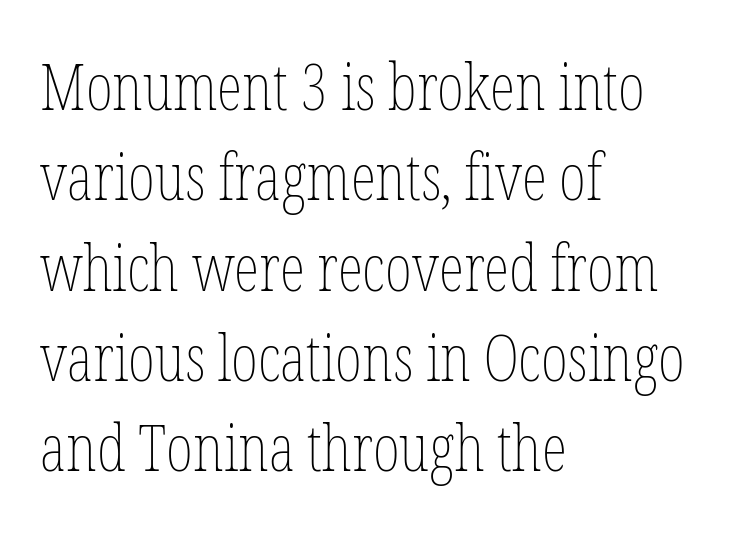
The image shows 65 px thin, condensed type, upright; set left-aligned, normal line spacing (1.39x), normal letter spacing, not underlined; low stroke contrast and a medium x-height.
